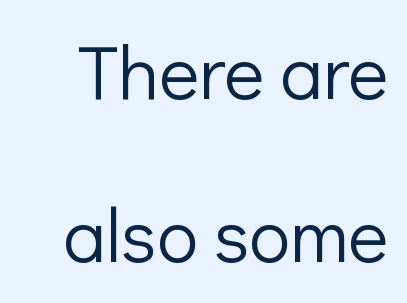
Q: Is the text bold? A: No.
Q: Is the text italic (slanted)? A: No, it is upright.
Q: Is the typeface a serif or a sans-serif typeface? A: Sans-serif.
Q: Is the text underlined? A: No.
Q: Is the spacing between letters normal or unusually wide? A: Normal.
Q: Is the spacing between lines tight, normal or loose? A: Loose.
Q: Width (condensed, normal, or wide)? A: Normal.
Q: Stroke contrast? A: Low.
Q: x-height? A: Medium.
Q: Monospaced? A: No.
